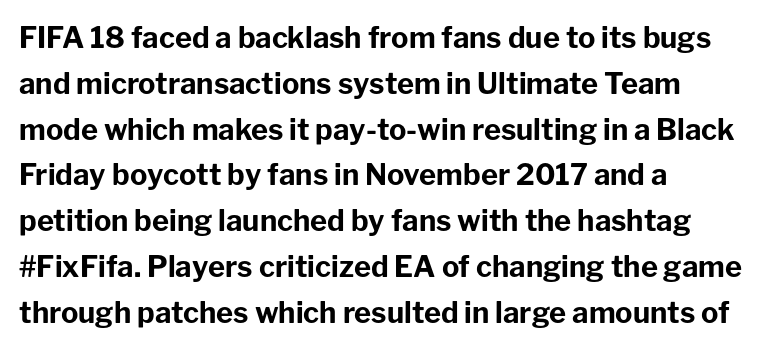
Q: Is the text bold? A: Yes.
Q: Is the text italic (slanted)? A: No, it is upright.
Q: Is the typeface a serif or a sans-serif typeface? A: Sans-serif.
Q: Is the text underlined? A: No.
Q: How is the paragraph aligned? A: Left-aligned.
Q: Is the spacing between letters normal or unusually wide? A: Normal.
Q: Is the spacing between lines tight, normal or loose? A: Normal.
Q: Width (condensed, normal, or wide)? A: Normal.
Q: Stroke contrast? A: Low.
Q: x-height? A: Medium.
Q: Monospaced? A: No.
